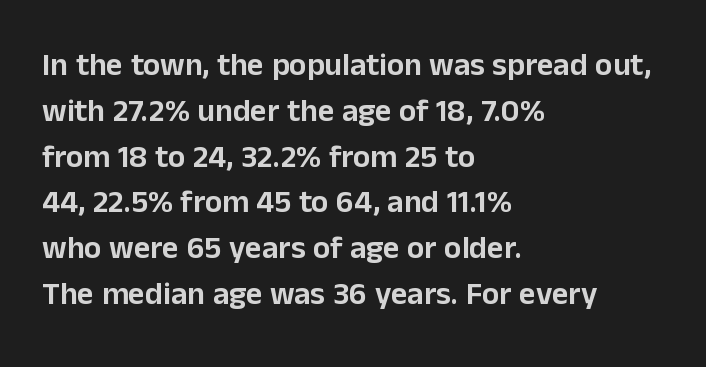
One-word summary of the alignment: left. The gap between lines stays unmarked. These lines are rendered in a variable-pitch font. Nope, not italic — everything's standing straight.
